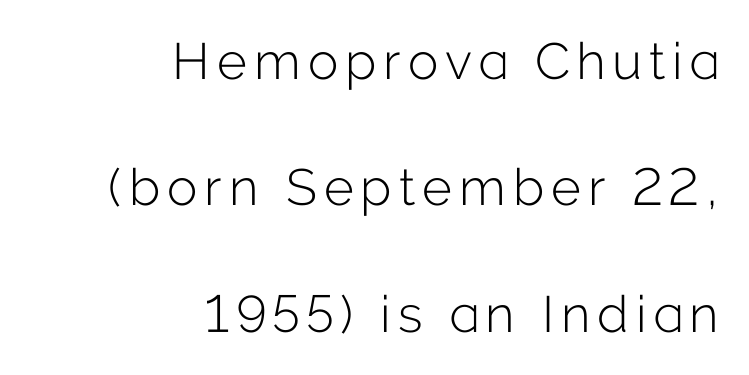
{"serif": "no", "italic": "no", "bold": "no", "weight": "light", "width": "normal", "stroke_contrast": "low", "x_height": "medium", "monospaced": "no", "underline": "no", "align": "right", "line_spacing": "loose", "line_spacing_ratio": 2.48, "glyph_px": 51}
